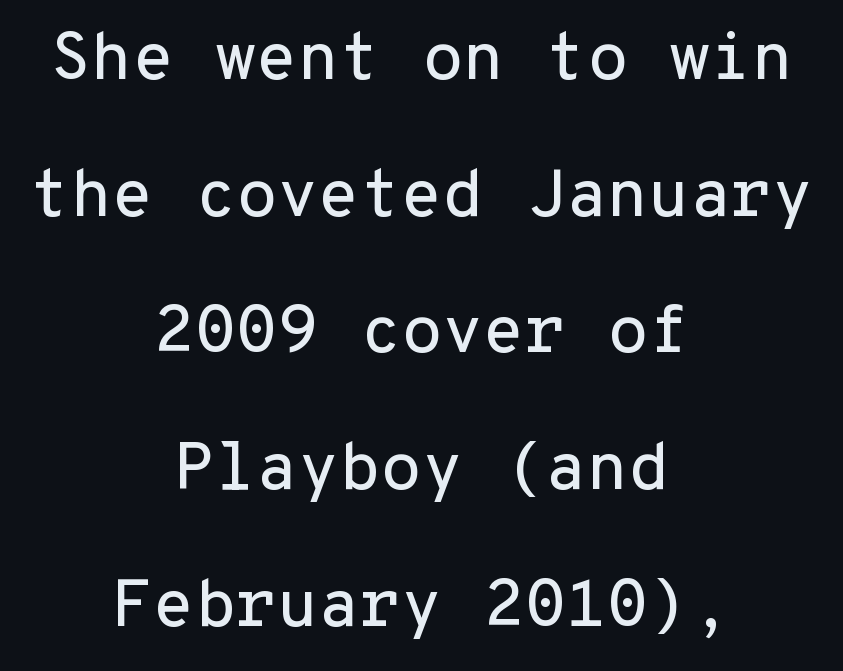
Q: Is the text italic (slanted)? A: No, it is upright.
Q: Is the typeface a serif or a sans-serif typeface? A: Sans-serif.
Q: Is the text underlined? A: No.
Q: How is the paragraph aligned? A: Centered.
Q: Is the spacing between letters normal or unusually wide? A: Normal.
Q: Is the spacing between lines tight, normal or loose? A: Loose.
Q: Width (condensed, normal, or wide)? A: Normal.
Q: Stroke contrast? A: Low.
Q: x-height? A: Medium.
Q: Monospaced? A: Yes.
